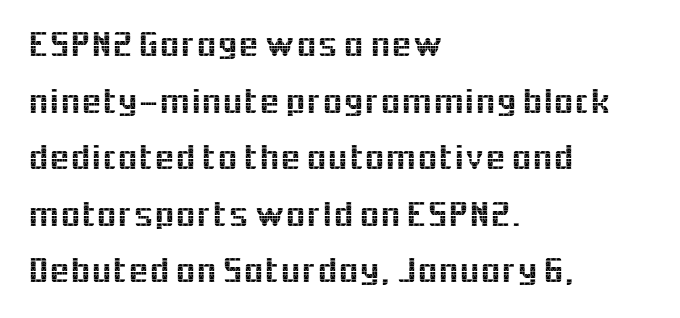
Q: Is the text italic (slanted)? A: No, it is upright.
Q: Is the typeface a serif or a sans-serif typeface? A: Sans-serif.
Q: Is the text underlined? A: No.
Q: How is the paragraph aligned? A: Left-aligned.
Q: Is the spacing between letters normal or unusually wide? A: Normal.
Q: Is the spacing between lines tight, normal or loose? A: Normal.
Q: Width (condensed, normal, or wide)? A: Normal.
Q: x-height? A: Medium.
Q: Monospaced? A: No.
